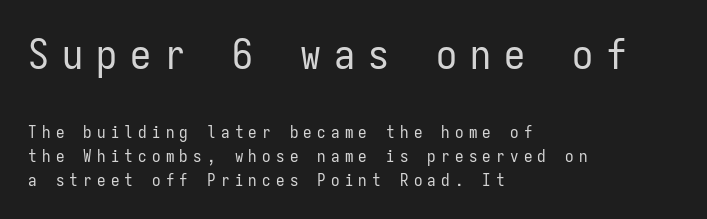
These glyphs show unthickened strokes, regular width or finer. The rendering uses typewriter-style spacing with identical character cells. Does the leading feel generous? No, just average. The passage is arranged the way most books set body copy — flush left. Clear beneath every line of the passage. Reading top to bottom, the characters get smaller at the block break.
